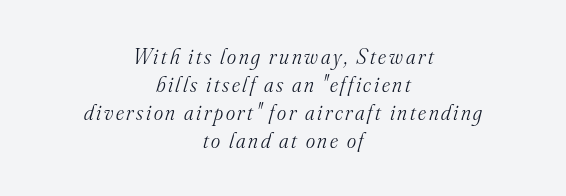
Q: Is the text bold? A: No.
Q: Is the text italic (slanted)? A: Yes, it leans right by about 16 degrees.
Q: Is the text underlined? A: No.
Q: How is the paragraph aligned? A: Centered.
Q: Is the spacing between lines tight, normal or loose? A: Normal.
